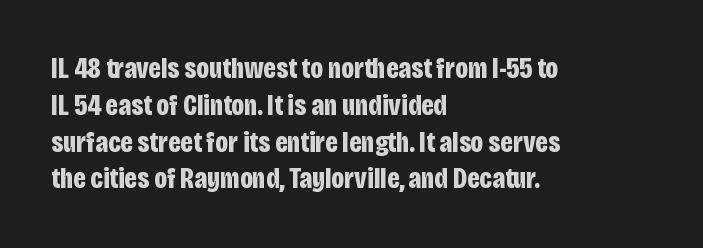
Q: Is the text bold? A: Yes.
Q: Is the text italic (slanted)? A: No, it is upright.
Q: Is the typeface a serif or a sans-serif typeface? A: Sans-serif.
Q: Is the text underlined? A: No.
Q: How is the paragraph aligned? A: Left-aligned.
Q: Is the spacing between letters normal or unusually wide? A: Normal.
Q: Is the spacing between lines tight, normal or loose? A: Normal.
Q: Width (condensed, normal, or wide)? A: Condensed.
Q: Stroke contrast? A: Low.
Q: x-height? A: Large.
Q: Monospaced? A: No.
